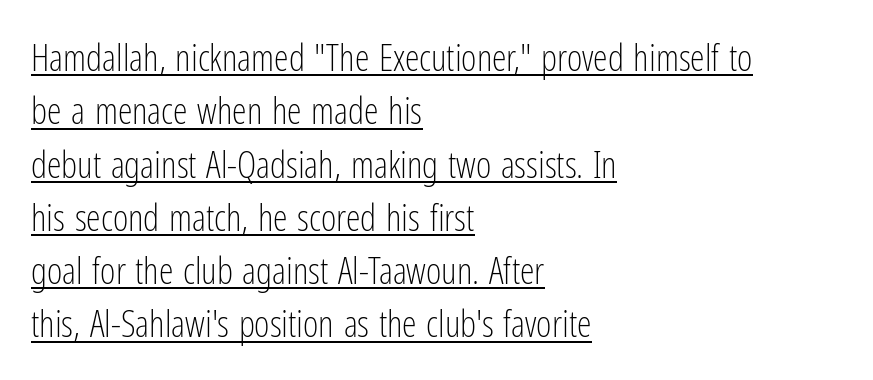
No feet cap the strokes, marking this as sans-serif type. Here the designer chose a conventional face with non-uniform glyph widths. Spacing between characters is what you'd get straight out of the box. Line spacing here is normal. Teacher's note: observe the even left margin — that is flush-left alignment.
